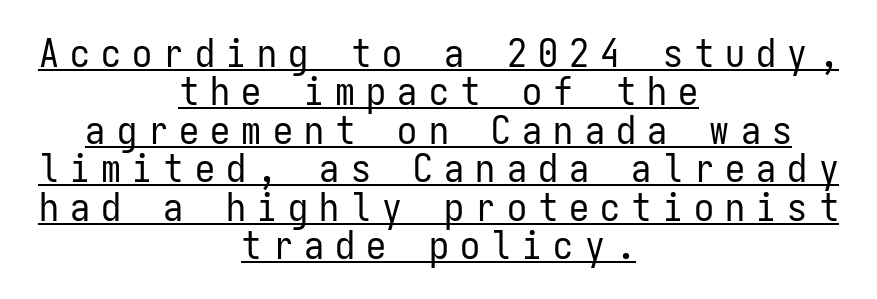
Summary of weight: not heavy and not bold. Every character sits straight up, as roman type does. Notice how descenders almost collide with the ascenders below — that's tight leading. Spacing verdict: monospaced, one width for all characters. Are there feet on the stems? There aren't — it's a sans.
